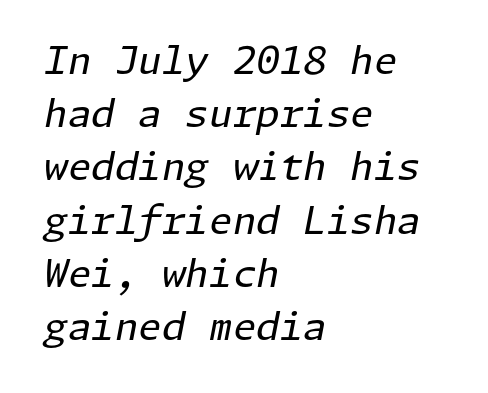
The image shows 38 px regular-weight type, italic (leaning right); set left-aligned, normal line spacing (1.4x), normal letter spacing, not underlined; low stroke contrast and a medium x-height.
